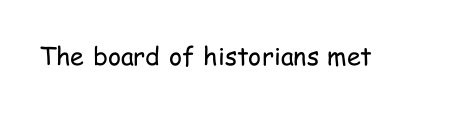
Q: Is the text bold? A: No.
Q: Is the text italic (slanted)? A: No, it is upright.
Q: Is the text underlined? A: No.
Q: Is the spacing between letters normal or unusually wide? A: Normal.
